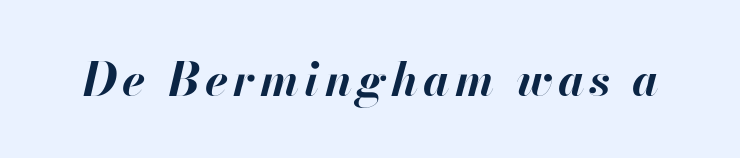
The image shows 47 px bold type, italic (leaning right); set not underlined; high stroke contrast and a small x-height.
